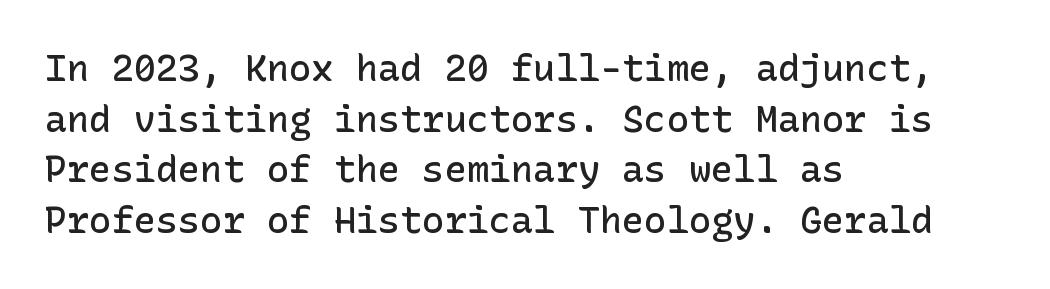
The image shows 37 px semibold sans-serif type, upright; set left-aligned, normal line spacing (1.37x), normal letter spacing, not underlined; low stroke contrast and a medium x-height.
